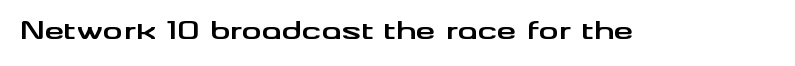
The image shows 25 px bold type, upright; set normal letter spacing, not underlined.
